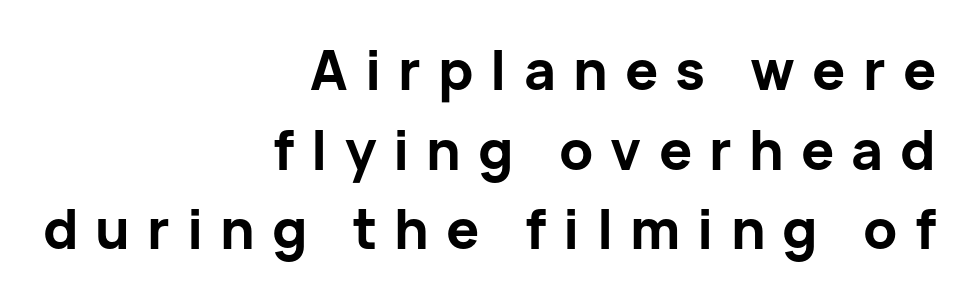
Q: Is the text bold? A: Yes.
Q: Is the text italic (slanted)? A: No, it is upright.
Q: Is the typeface a serif or a sans-serif typeface? A: Sans-serif.
Q: Is the text underlined? A: No.
Q: How is the paragraph aligned? A: Right-aligned.
Q: Is the spacing between letters normal or unusually wide? A: Unusually wide.
Q: Is the spacing between lines tight, normal or loose? A: Normal.
Q: Width (condensed, normal, or wide)? A: Normal.
Q: Stroke contrast? A: Low.
Q: x-height? A: Medium.
Q: Monospaced? A: No.
